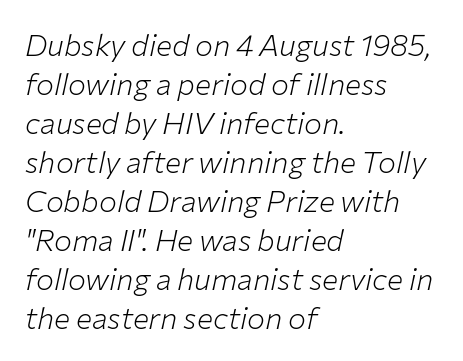
Q: Is the text bold? A: No.
Q: Is the text italic (slanted)? A: Yes, it leans right by about 12 degrees.
Q: Is the text underlined? A: No.
Q: How is the paragraph aligned? A: Left-aligned.
Q: Is the spacing between letters normal or unusually wide? A: Normal.
Q: Is the spacing between lines tight, normal or loose? A: Normal.
Q: Width (condensed, normal, or wide)? A: Normal.
Q: Stroke contrast? A: Low.
Q: x-height? A: Medium.
Q: Monospaced? A: No.
